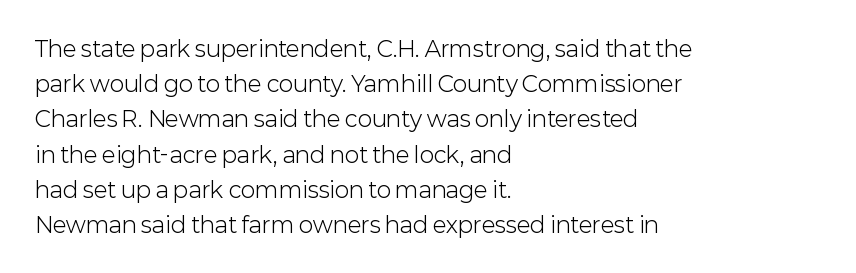
A quiet, ordinary-to-light weight characterises the typeface. Default kerning and tracking; the words read as compact shapes. These lines stack with their left ends in a neat column. The leading is moderate, giving the passage an even texture.
